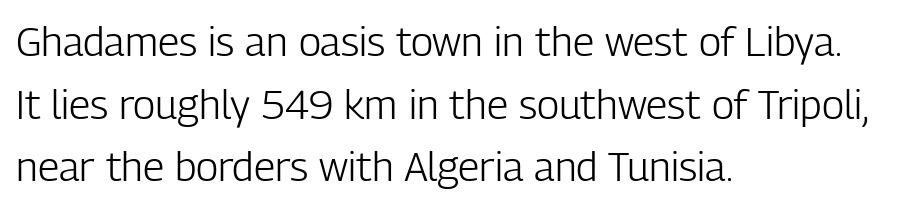
{"serif": "no", "italic": "no", "bold": "no", "weight": "light", "width": "condensed", "stroke_contrast": "low", "x_height": "medium", "monospaced": "no", "underline": "no", "align": "left", "line_spacing": "normal", "line_spacing_ratio": 1.53, "letter_spacing": "normal", "letter_spacing_em": 0.0, "glyph_px": 41}
